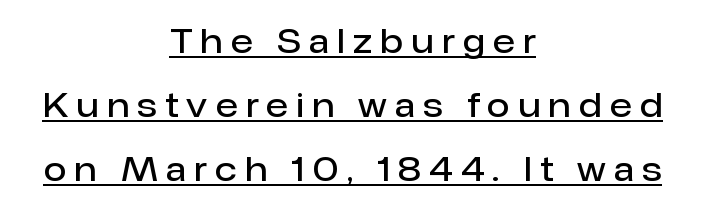
The image shows 33 px semibold sans-serif type, upright; set centered, loose line spacing (1.94x), unusually wide letter spacing (+0.25 em), underlined; low stroke contrast and a medium x-height.
